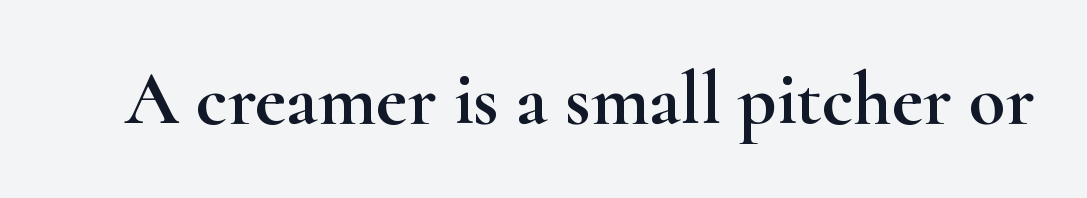
The image shows 75 px wide serif type, upright; set normal letter spacing, not underlined; high stroke contrast and a small x-height.
